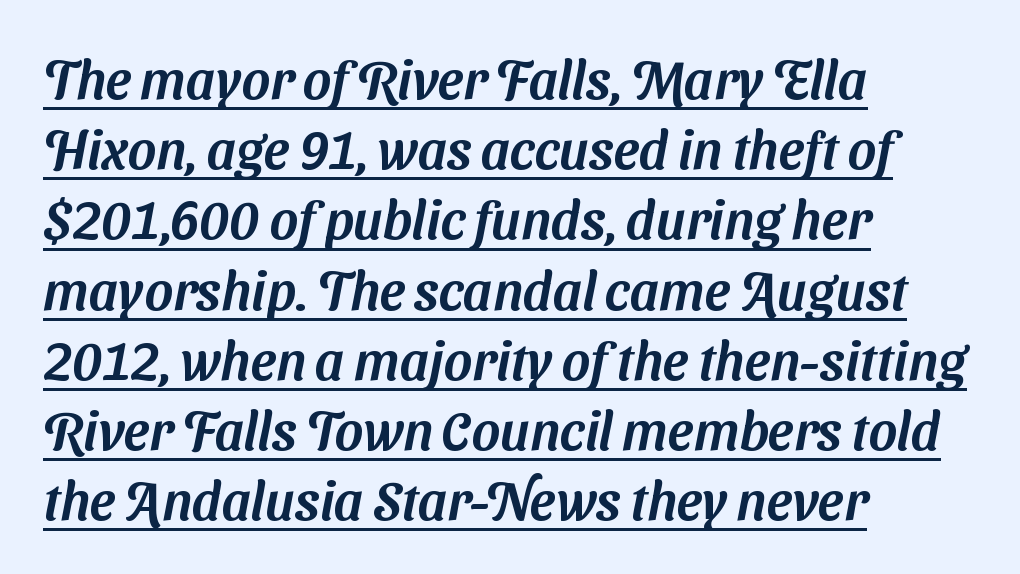
The image shows 54 px sans-serif type; set left-aligned, normal line spacing (1.3x), normal letter spacing, underlined; medium stroke contrast and a medium x-height.
